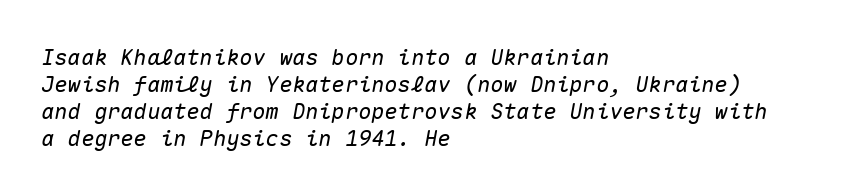
Q: Is the text italic (slanted)? A: Yes, it leans right by about 10 degrees.
Q: Is the text underlined? A: No.
Q: How is the paragraph aligned? A: Left-aligned.
Q: Is the spacing between letters normal or unusually wide? A: Normal.
